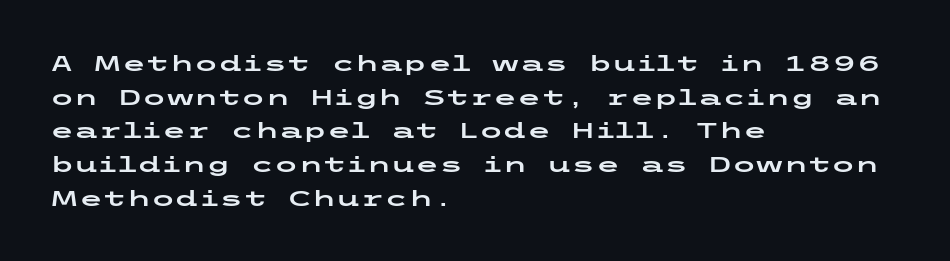
One glance says typical: line gaps are just what's usual. The letters stand upright; this is a roman face. The gap between lines stays unmarked. These lines keep a tight, regular rhythm from letter to letter. Casual observation: everything's shoved over to the left.
